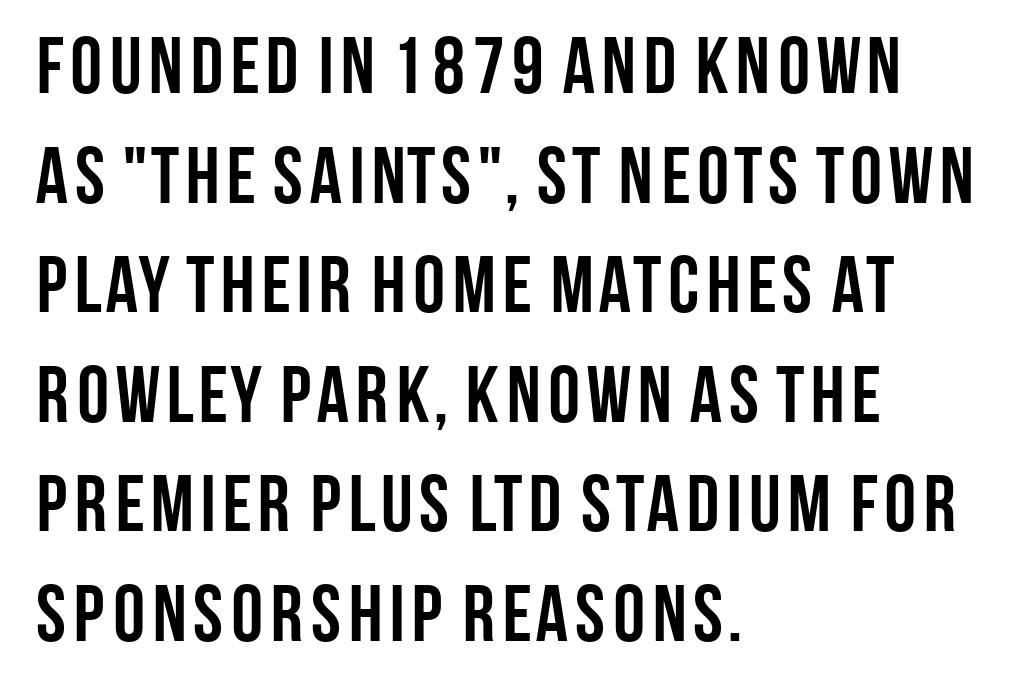
You could not count columns in this text — the font is proportionally spaced. Italic? Not at all — the glyphs are vertical. Compared with an ordinary text face, these strokes are far heavier — a full bold. Observe the absence of serifs on each vertical stroke in this sample. Every row of glyphs begins at an identical x-position on the left. A normal amount of white space separates one row of letters from the next.
